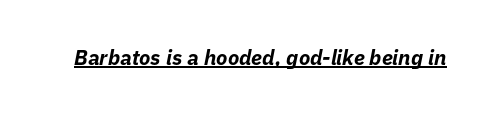
{"italic": "yes", "lean": "right", "slant_degrees": 11, "bold": "yes", "underline": "yes", "letter_spacing": "normal", "letter_spacing_em": 0.0, "glyph_px": 21}
